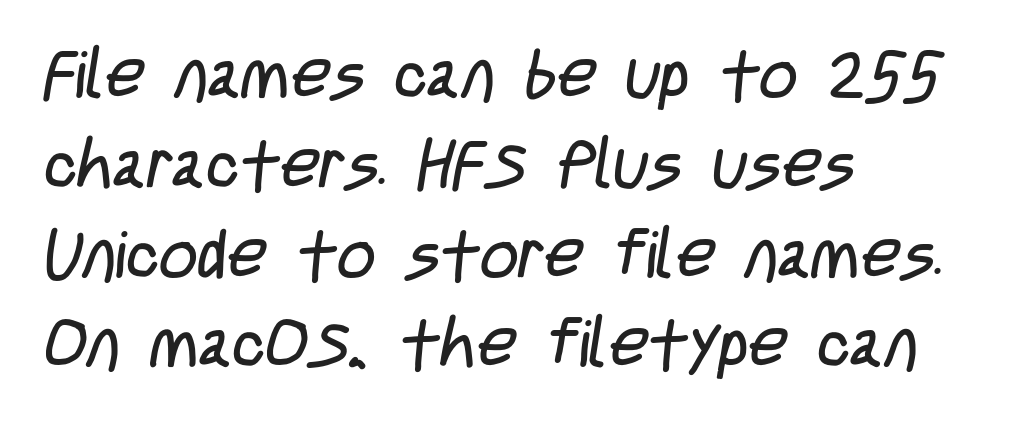
{"serif": "no", "bold": "no", "weight": "regular", "width": "condensed", "stroke_contrast": "low", "x_height": "large", "monospaced": "no", "underline": "no", "align": "left", "line_spacing": "normal", "line_spacing_ratio": 1.34, "letter_spacing": "normal", "letter_spacing_em": 0.0, "glyph_px": 67}
